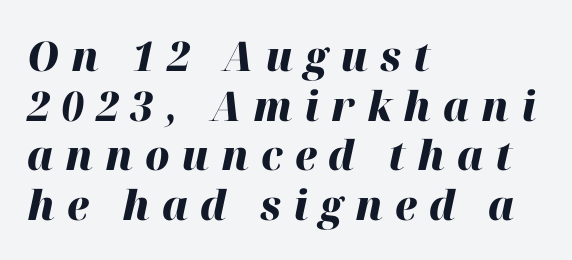
These lines are rendered in a variable-pitch font. Clear beneath every line of the passage. Italic: yes, the glyphs are oblique. The letterforms stand isolated, each surrounded by extra space.
